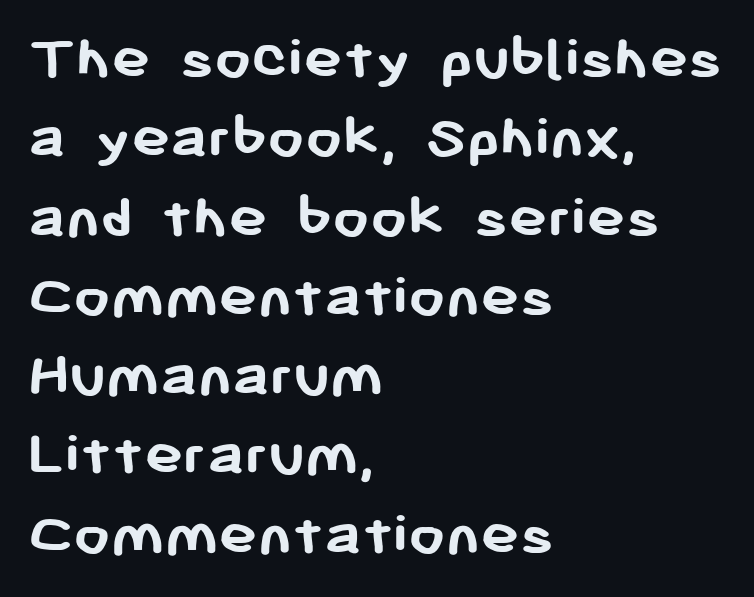
Q: Is the text bold? A: Yes.
Q: Is the text italic (slanted)? A: No, it is upright.
Q: Is the typeface a serif or a sans-serif typeface? A: Sans-serif.
Q: Is the text underlined? A: No.
Q: How is the paragraph aligned? A: Left-aligned.
Q: Is the spacing between letters normal or unusually wide? A: Normal.
Q: Width (condensed, normal, or wide)? A: Normal.
Q: Stroke contrast? A: Low.
Q: x-height? A: Medium.
Q: Monospaced? A: No.
